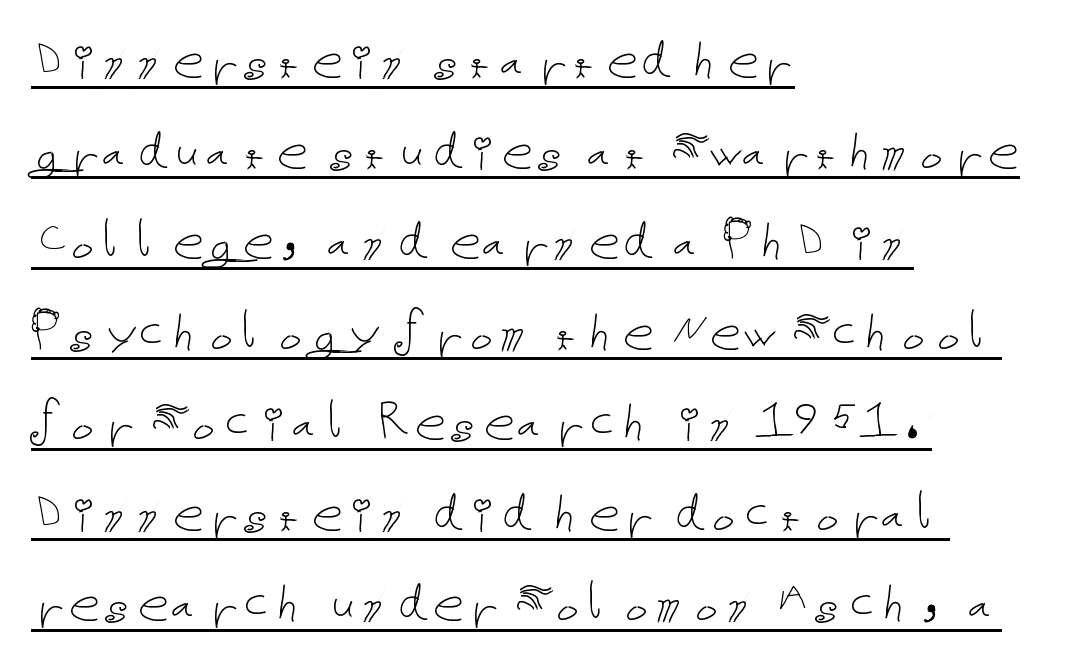
Compared with undecorated copy, this sample adds a rule below the words. Style check: upright. These lines keep a tight, regular rhythm from letter to letter. Leading matches the norm, producing a regular column. No extra ink here — the face is not bold.
